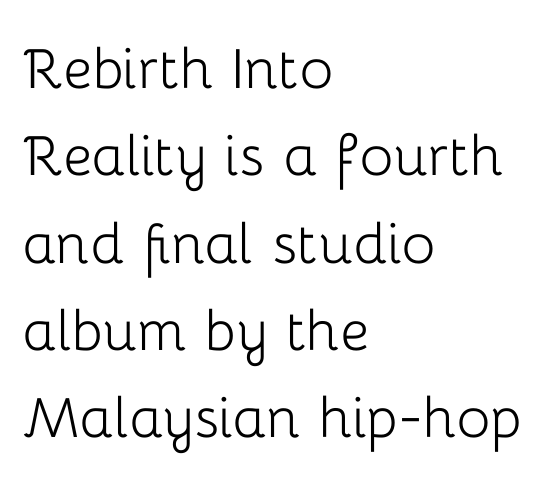
Q: Is the text bold? A: No.
Q: Is the text italic (slanted)? A: No, it is upright.
Q: Is the typeface a serif or a sans-serif typeface? A: Sans-serif.
Q: Is the text underlined? A: No.
Q: How is the paragraph aligned? A: Left-aligned.
Q: Is the spacing between letters normal or unusually wide? A: Normal.
Q: Width (condensed, normal, or wide)? A: Normal.
Q: Stroke contrast? A: Low.
Q: x-height? A: Medium.
Q: Monospaced? A: No.
